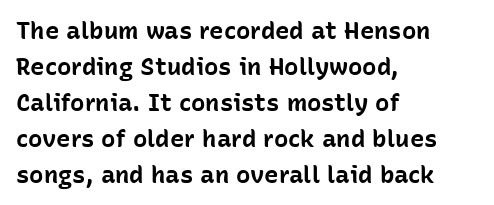
The image shows 24 px bold type, upright; set left-aligned, normal line spacing (1.5x), normal letter spacing, not underlined.
